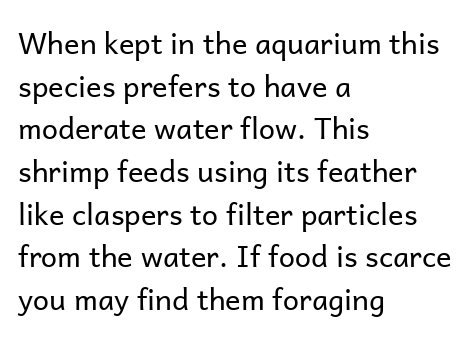
The image shows 29 px regular-weight sans-serif type, upright; set left-aligned, normal line spacing (1.47x), normal letter spacing, not underlined; low stroke contrast and a medium x-height.
